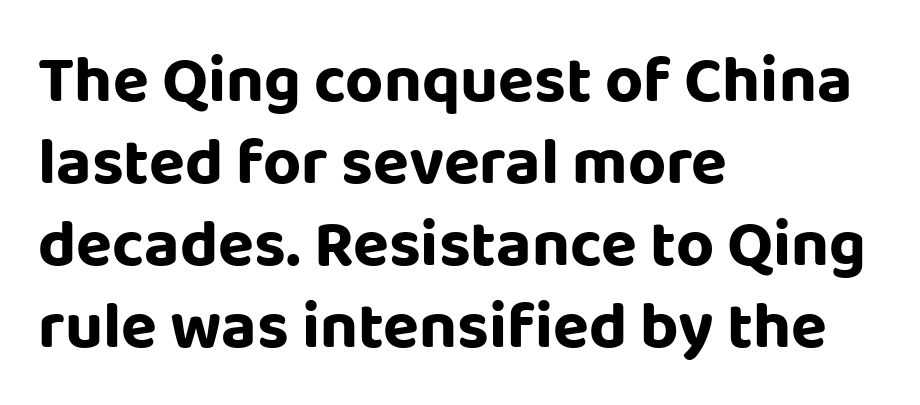
The image shows 66 px sans-serif type, upright; set left-aligned, line spacing 1.24x, normal letter spacing, not underlined; low stroke contrast and a large x-height.
